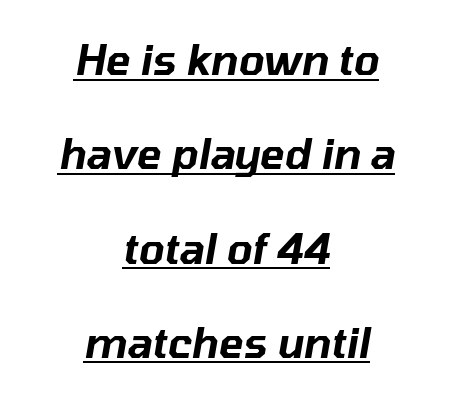
{"italic": "yes", "lean": "right", "slant_degrees": 10, "width": "normal", "stroke_contrast": "low", "x_height": "medium", "monospaced": "no", "underline": "yes", "align": "center", "line_spacing": "loose", "line_spacing_ratio": 2.3, "letter_spacing": "normal", "letter_spacing_em": 0.0, "glyph_px": 41}
